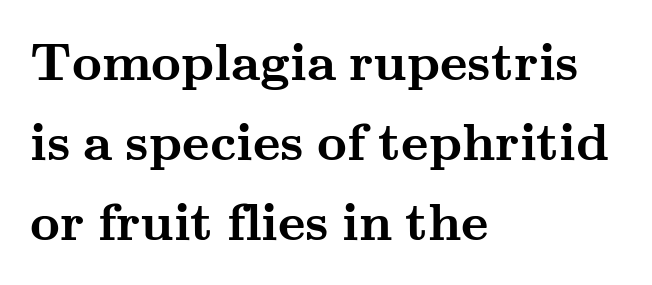
The image shows 52 px semibold, wide serif type, upright; set left-aligned, normal line spacing (1.54x), normal letter spacing, not underlined; medium stroke contrast and a small x-height.
